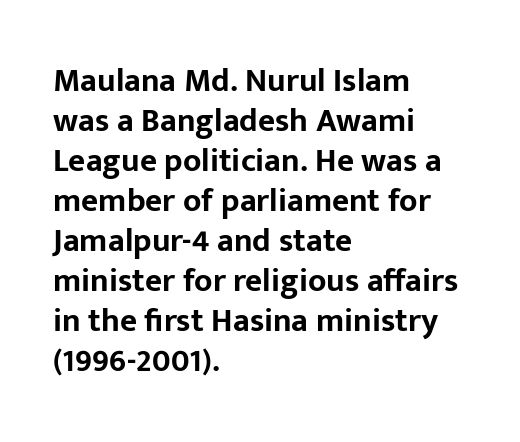
The image shows 33 px bold sans-serif type, upright; set left-aligned, line spacing 1.21x, normal letter spacing, not underlined; low stroke contrast and a medium x-height.
